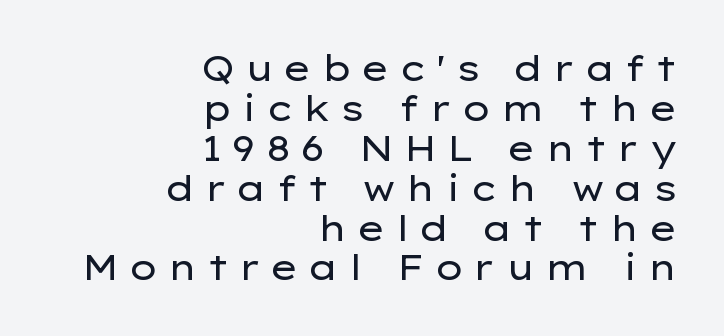
{"serif": "no", "italic": "no", "bold": "no", "weight": "regular", "width": "wide", "stroke_contrast": "low", "x_height": "medium", "monospaced": "no", "underline": "no", "align": "right", "line_spacing": "tight", "line_spacing_ratio": 1.14, "letter_spacing": "wide", "letter_spacing_em": 0.25, "glyph_px": 35}
